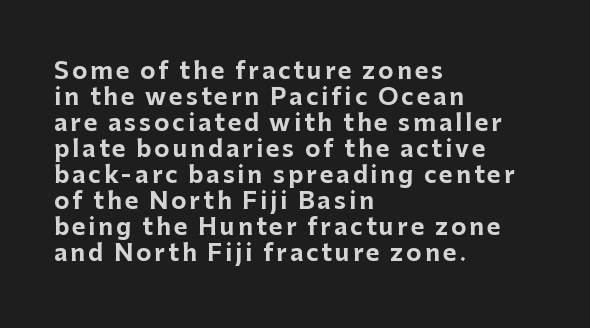
The image shows 23 px bold type, upright; set left-aligned, tight line spacing (1.13x), not underlined.
